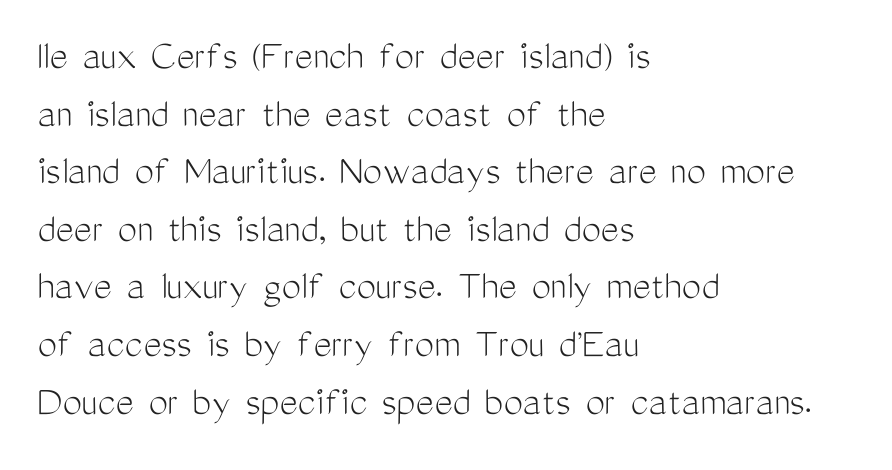
When letters stand straight like this, we call the style roman or upright. In terms of letterform style, serifs are entirely absent. Compared with a centered layout, this one pins lines to the left instead. The letters sit at their default tracking, neither squeezed nor spread. No chunkiness to these letters — they're not bold.
